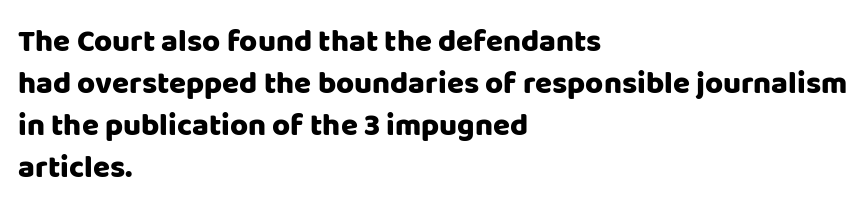
{"serif": "no", "italic": "no", "width": "normal", "stroke_contrast": "low", "x_height": "large", "monospaced": "no", "underline": "no", "align": "left", "line_spacing": "normal", "line_spacing_ratio": 1.35, "letter_spacing": "normal", "letter_spacing_em": 0.0, "glyph_px": 31}
